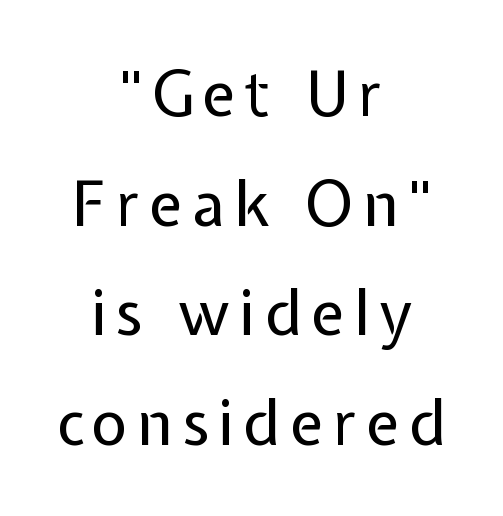
Here the designer chose a conventional face with non-uniform glyph widths. The whitespace from short lines is split evenly between both sides. The passage shown is not underscored anywhere. A typesetter would mark this as roman, not italic.
